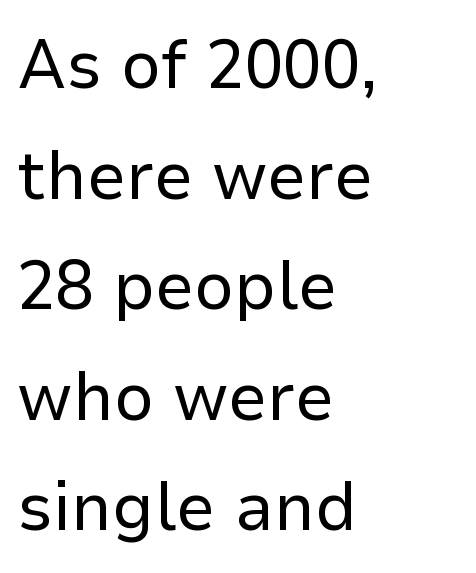
Q: Is the text bold? A: No.
Q: Is the text italic (slanted)? A: No, it is upright.
Q: Is the typeface a serif or a sans-serif typeface? A: Sans-serif.
Q: Is the text underlined? A: No.
Q: How is the paragraph aligned? A: Left-aligned.
Q: Is the spacing between letters normal or unusually wide? A: Normal.
Q: Is the spacing between lines tight, normal or loose? A: Normal.
Q: Width (condensed, normal, or wide)? A: Normal.
Q: Stroke contrast? A: Low.
Q: x-height? A: Medium.
Q: Monospaced? A: No.
